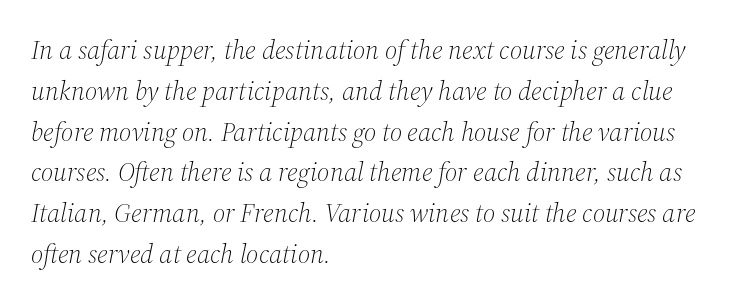
Q: Is the text bold? A: No.
Q: Is the text italic (slanted)? A: Yes, it leans right by about 12 degrees.
Q: Is the text underlined? A: No.
Q: How is the paragraph aligned? A: Left-aligned.
Q: Is the spacing between letters normal or unusually wide? A: Normal.
Q: Is the spacing between lines tight, normal or loose? A: Normal.
